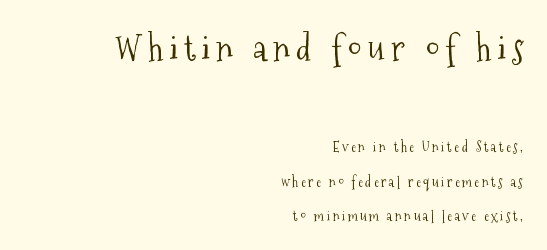
{"serif": "yes", "italic": "no", "bold": "no", "weight": "light", "width": "condensed", "stroke_contrast": "medium", "x_height": "medium", "monospaced": "no", "underline": "no", "align": "right", "line_spacing": "loose", "line_spacing_ratio": 2.44, "larger_block": "first", "size_ratio": 2.5, "glyph_px": 35}
